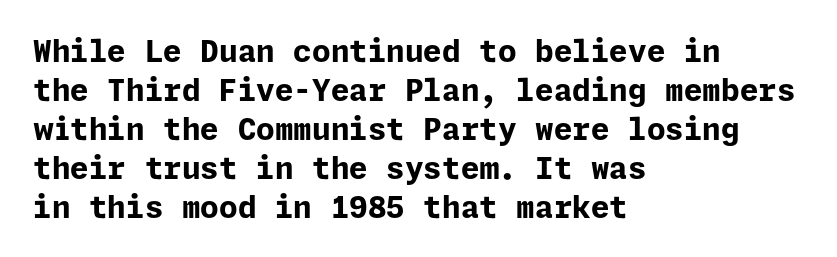
Q: Is the text bold? A: Yes.
Q: Is the text italic (slanted)? A: No, it is upright.
Q: Is the typeface a serif or a sans-serif typeface? A: Sans-serif.
Q: Is the text underlined? A: No.
Q: How is the paragraph aligned? A: Left-aligned.
Q: Is the spacing between letters normal or unusually wide? A: Normal.
Q: Is the spacing between lines tight, normal or loose? A: Normal.
Q: Width (condensed, normal, or wide)? A: Normal.
Q: Stroke contrast? A: Low.
Q: x-height? A: Medium.
